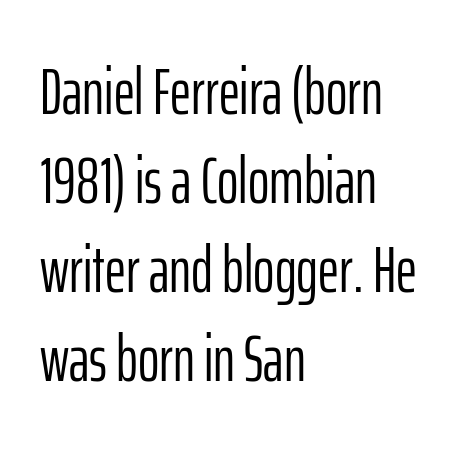
Q: Is the text bold? A: No.
Q: Is the text italic (slanted)? A: No, it is upright.
Q: Is the typeface a serif or a sans-serif typeface? A: Sans-serif.
Q: Is the text underlined? A: No.
Q: How is the paragraph aligned? A: Left-aligned.
Q: Is the spacing between letters normal or unusually wide? A: Normal.
Q: Is the spacing between lines tight, normal or loose? A: Normal.
Q: Width (condensed, normal, or wide)? A: Condensed.
Q: Stroke contrast? A: Low.
Q: x-height? A: Medium.
Q: Monospaced? A: No.
